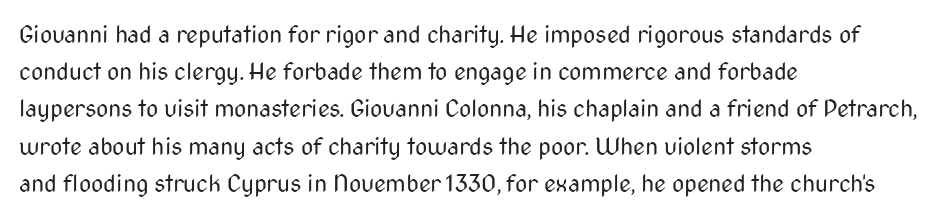
{"italic": "no", "bold": "no", "underline": "no", "align": "left", "line_spacing": "normal", "line_spacing_ratio": 1.55, "letter_spacing": "normal", "letter_spacing_em": 0.0, "glyph_px": 24}
